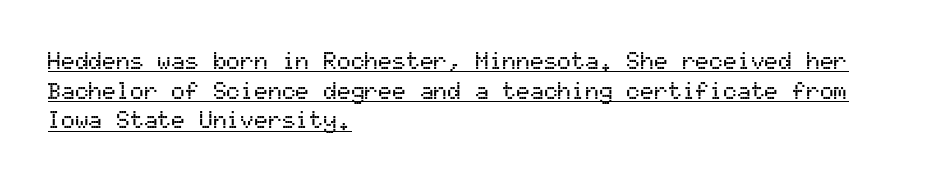
The gaps between neighbouring characters are ordinary and unremarkable. Rows of type keep a routine distance in the vertical direction. This is underlined copy, the kind a proofreader might mark for attention. Every stem runs plumb, perpendicular to the baseline. The compositor pushed each line to the left boundary.
